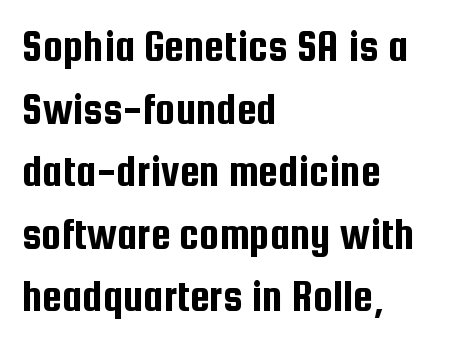
Whoever set this chose a conventional vertical rhythm. What stands out about the letter spacing? Nothing — it is the standard amount. Descenders are the only things crossing below the line. One-word summary of the alignment: left. Style check: upright. Is this a fixed-width face? No — the glyphs have proportional, varying widths.
